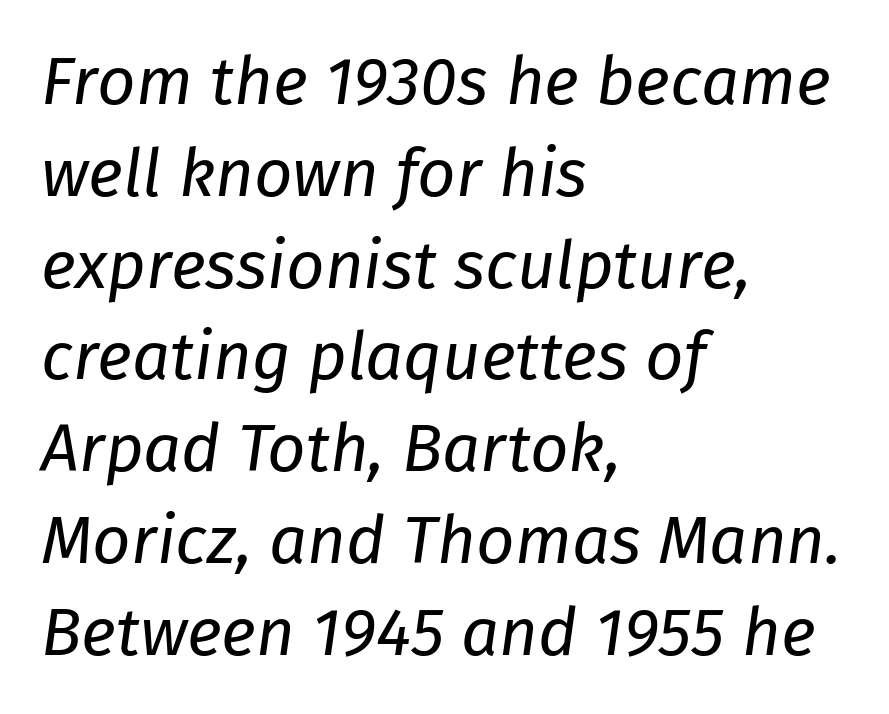
{"italic": "yes", "lean": "right", "slant_degrees": 8, "bold": "no", "weight": "regular", "width": "normal", "stroke_contrast": "low", "x_height": "medium", "monospaced": "no", "underline": "no", "align": "left", "line_spacing": "normal", "line_spacing_ratio": 1.37, "letter_spacing": "normal", "letter_spacing_em": 0.0, "glyph_px": 67}
